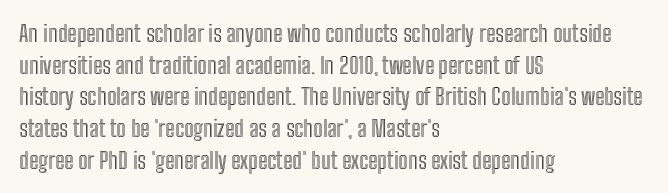
Q: Is the text italic (slanted)? A: No, it is upright.
Q: Is the text underlined? A: No.
Q: How is the paragraph aligned? A: Left-aligned.
Q: Is the spacing between letters normal or unusually wide? A: Normal.
Q: Is the spacing between lines tight, normal or loose? A: Normal.
